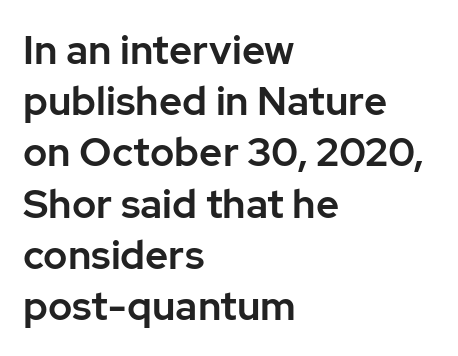
Whoever set this chose a conventional vertical rhythm. To sum up the face: it is a sans, with no serifs. The passage is arranged the way most books set body copy — flush left. Italic: no, the glyphs are upright roman. The rendering uses natural spacing where letterforms have individual widths. Compared with typical body copy, the letter spacing here is the same.
